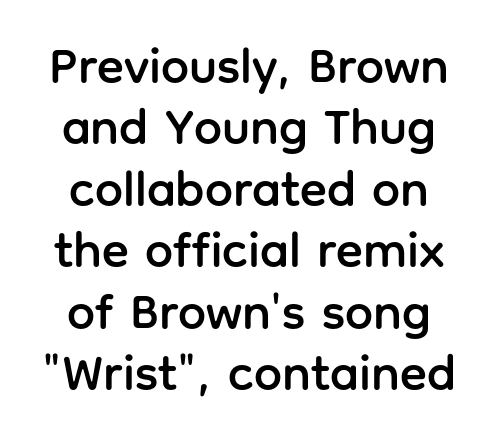
These lines stack symmetrically, like a column narrowing and widening about its center. Varying glyph widths throughout — classic text-font behaviour. Rule under the text: the space is simply empty. This sample uses a sans-serif face.
